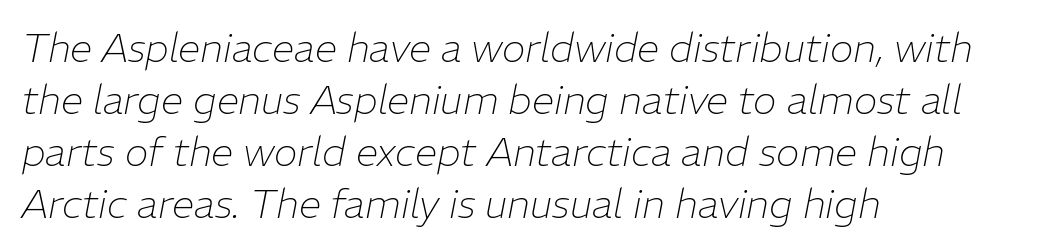
The image shows 40 px thin type, italic (leaning right); set left-aligned, normal line spacing (1.3x), normal letter spacing, not underlined; low stroke contrast and a medium x-height.
